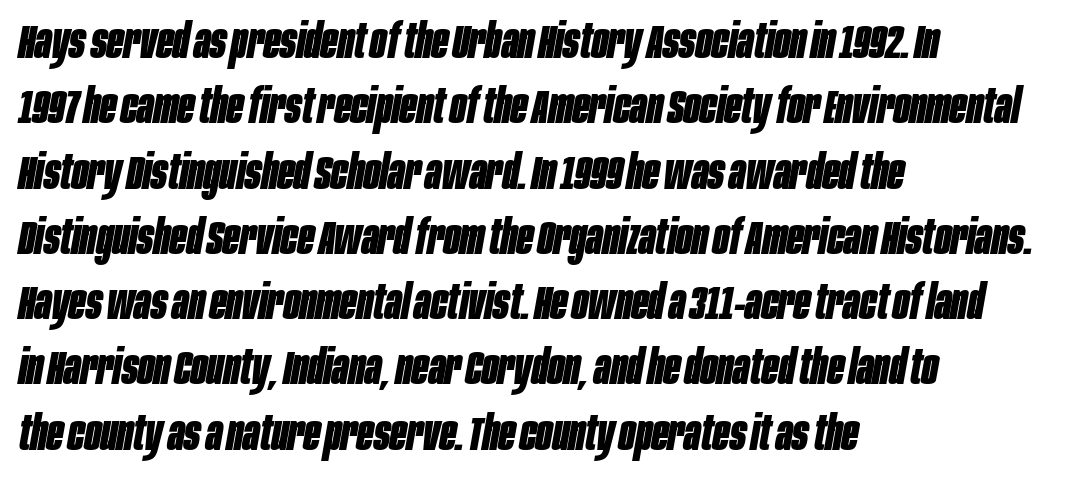
The image shows 48 px bold, condensed type, italic (leaning right); set left-aligned, normal line spacing (1.36x), normal letter spacing, not underlined; low stroke contrast and a large x-height.
